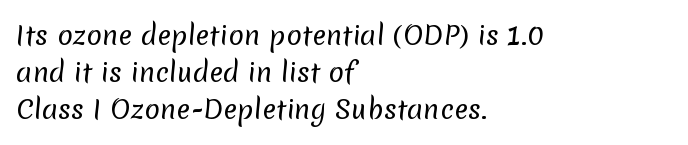
The image shows 26 px text type; set left-aligned, normal line spacing (1.43x), normal letter spacing, not underlined.
